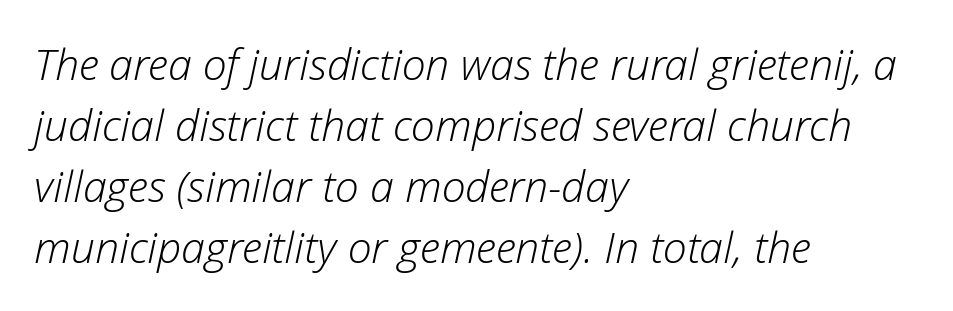
The image shows 43 px light type, italic (leaning right); set left-aligned, normal line spacing (1.42x), normal letter spacing, not underlined; low stroke contrast and a medium x-height.
